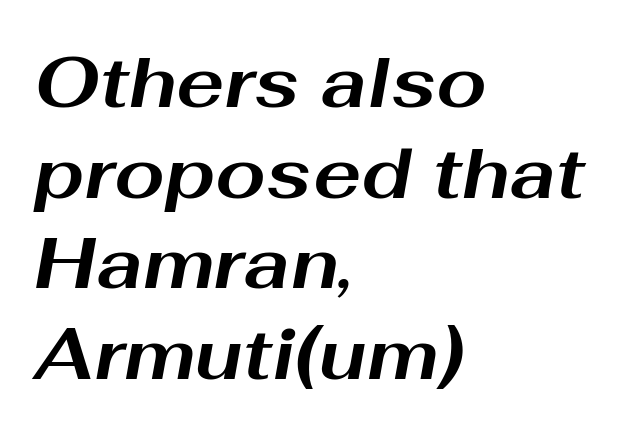
Q: Is the text bold? A: Yes.
Q: Is the text italic (slanted)? A: Yes, it leans right by about 10 degrees.
Q: Is the text underlined? A: No.
Q: How is the paragraph aligned? A: Left-aligned.
Q: Is the spacing between letters normal or unusually wide? A: Normal.
Q: Is the spacing between lines tight, normal or loose? A: Normal.
Q: Width (condensed, normal, or wide)? A: Wide.
Q: Stroke contrast? A: Medium.
Q: x-height? A: Medium.
Q: Monospaced? A: No.
